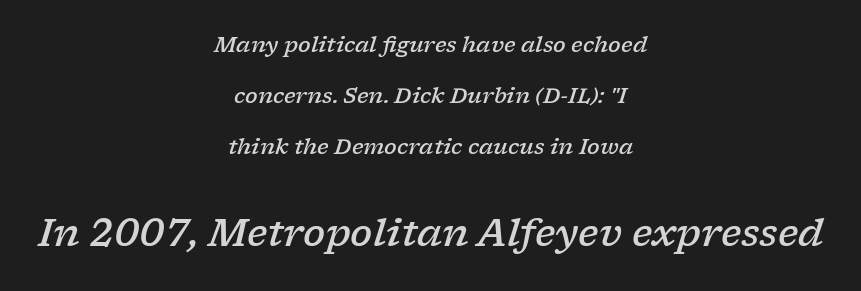
Q: Is the text bold? A: Semi-bold.
Q: Is the text italic (slanted)? A: Yes, it leans right by about 17 degrees.
Q: Is the typeface a serif or a sans-serif typeface? A: Serif.
Q: Is the text underlined? A: No.
Q: How is the paragraph aligned? A: Centered.
Q: Is the spacing between letters normal or unusually wide? A: Normal.
Q: Is the spacing between lines tight, normal or loose? A: Loose.
Q: Which block of text is set in a larger size, the first (top) or the second (bottom)? A: The second (bottom) one.
Q: Width (condensed, normal, or wide)? A: Wide.
Q: Stroke contrast? A: Low.
Q: x-height? A: Medium.
Q: Monospaced? A: No.
